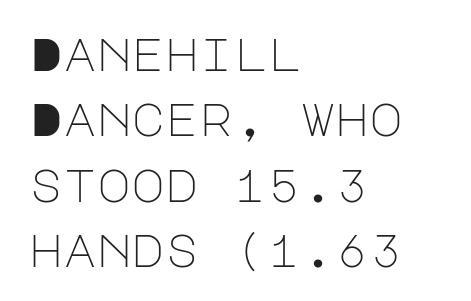
Q: Is the text bold? A: No.
Q: Is the text italic (slanted)? A: No, it is upright.
Q: Is the typeface a serif or a sans-serif typeface? A: Sans-serif.
Q: Is the text underlined? A: No.
Q: How is the paragraph aligned? A: Left-aligned.
Q: Is the spacing between letters normal or unusually wide? A: Normal.
Q: Is the spacing between lines tight, normal or loose? A: Normal.
Q: Width (condensed, normal, or wide)? A: Normal.
Q: Stroke contrast? A: Low.
Q: x-height? A: Large.
